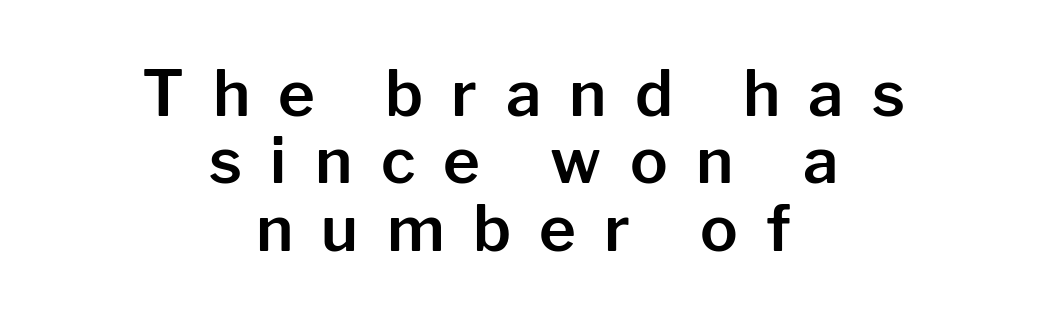
The words here are not underlined. These lines are composed in type without serifs. Very little white space separates one row of letters from the next. These lines are rendered in a variable-pitch font. In terms of letterspacing, this is a distinctly airy, spread setting.
